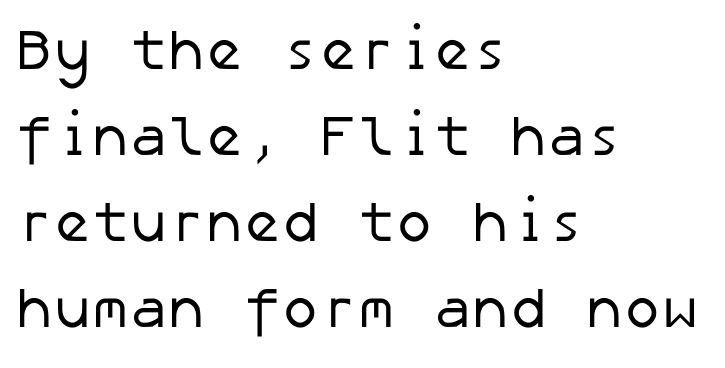
{"serif": "no", "bold": "no", "weight": "regular", "width": "normal", "stroke_contrast": "low", "x_height": "medium", "underline": "no", "align": "left", "line_spacing": "normal", "line_spacing_ratio": 1.51, "letter_spacing": "normal", "letter_spacing_em": 0.0, "glyph_px": 57}
